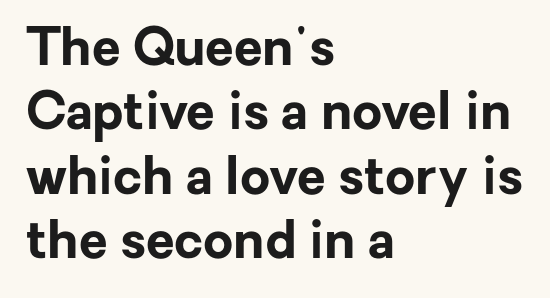
{"serif": "no", "italic": "no", "bold": "yes", "weight": "bold", "width": "normal", "stroke_contrast": "low", "x_height": "medium", "monospaced": "no", "underline": "no", "align": "left", "line_spacing_ratio": 1.24, "letter_spacing": "normal", "letter_spacing_em": 0.0, "glyph_px": 52}
